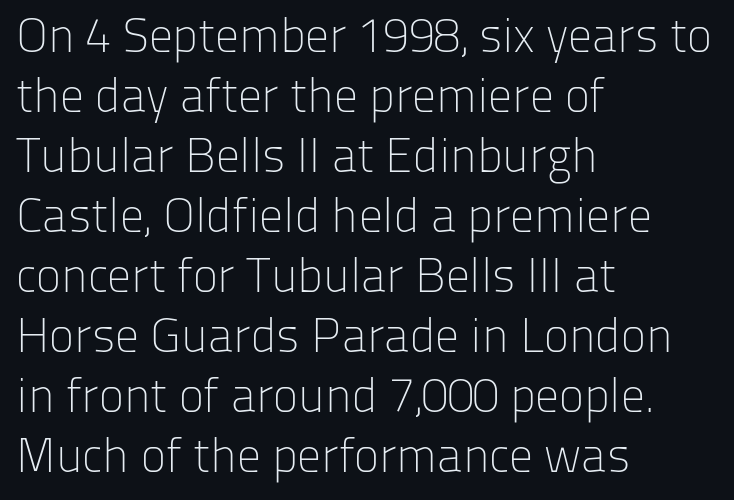
Q: Is the text bold? A: No.
Q: Is the text italic (slanted)? A: No, it is upright.
Q: Is the typeface a serif or a sans-serif typeface? A: Sans-serif.
Q: Is the text underlined? A: No.
Q: How is the paragraph aligned? A: Left-aligned.
Q: Is the spacing between letters normal or unusually wide? A: Normal.
Q: Is the spacing between lines tight, normal or loose? A: Normal.
Q: Width (condensed, normal, or wide)? A: Normal.
Q: Stroke contrast? A: Low.
Q: x-height? A: Medium.
Q: Monospaced? A: No.
